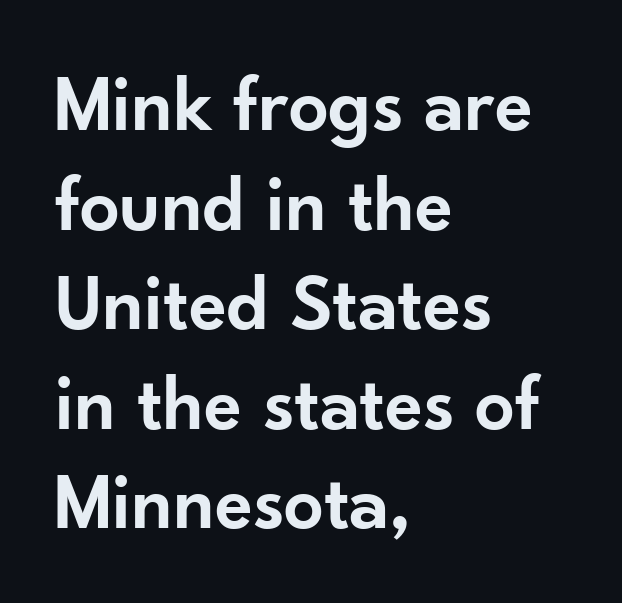
Observe the ordinary spacing: letters are neighbours, not strangers. Each row of text sits above clean, open space. Stems and bowls a touch heavier than normal — semibold. A typesetter would call this proportional, since set widths differ per character.
